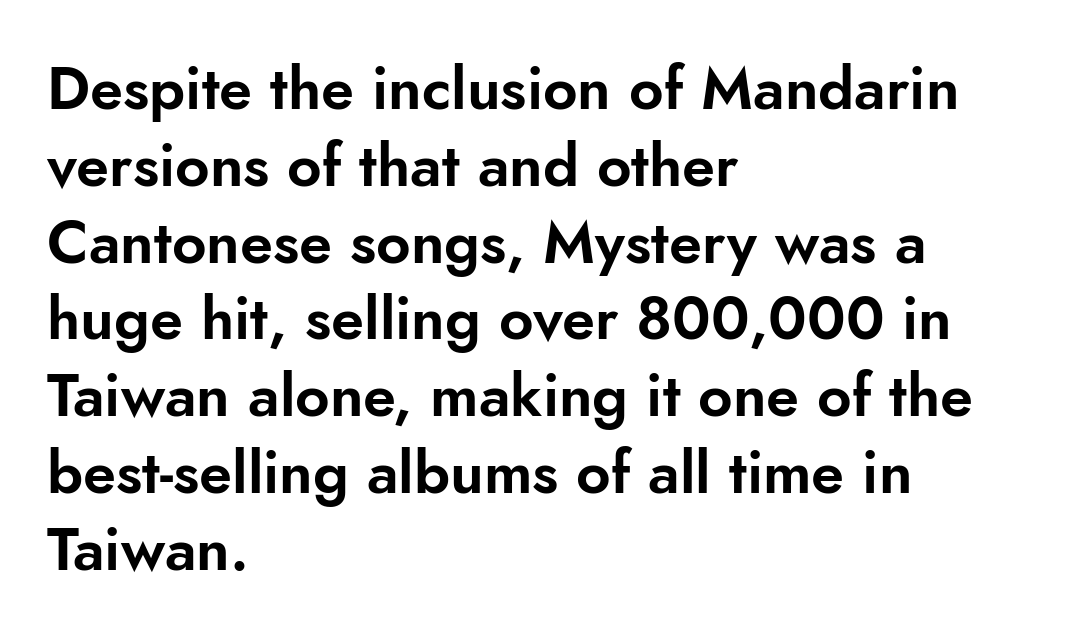
No extra tracking has been applied to these lines. Vertical strokes here are truly vertical. Character widths vary here, with narrow letters taking less room than wide ones. Descender tails drop into unmarked territory. Where is the straight margin? On the left. The glyphs in this specimen are sans serif.
